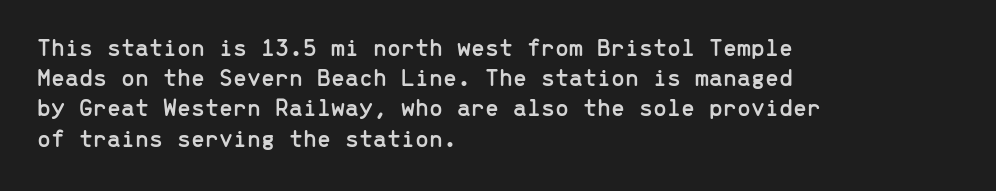
The image shows 25 px text type, upright; set left-aligned, line spacing 1.21x, normal letter spacing, not underlined.
